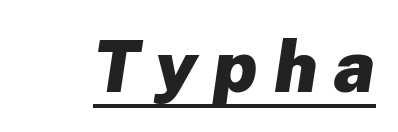
Do the characters align in a grid? No, the font is proportional. This sample carries an underscore along the baseline area. Observe the wide spacing: letters keep a clear distance from each other. As a designer I'd log this as weight 700, bold.
